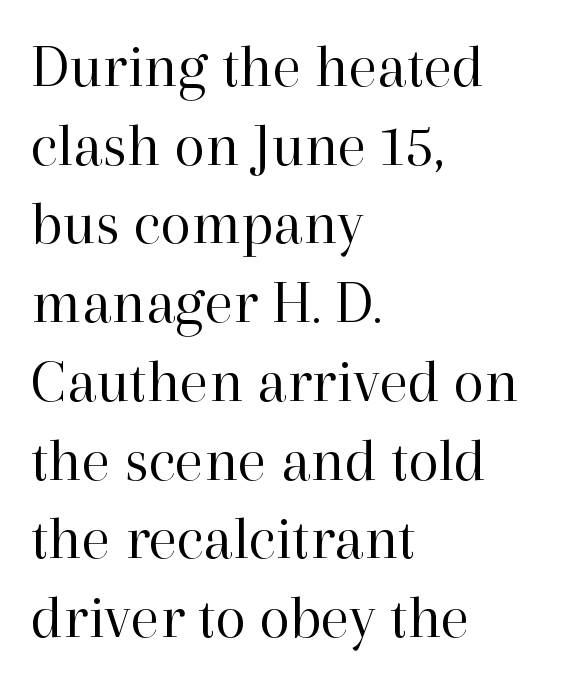
The image shows 63 px regular-weight serif type, upright; set left-aligned, normal line spacing (1.25x), normal letter spacing, not underlined; high stroke contrast and a medium x-height.
